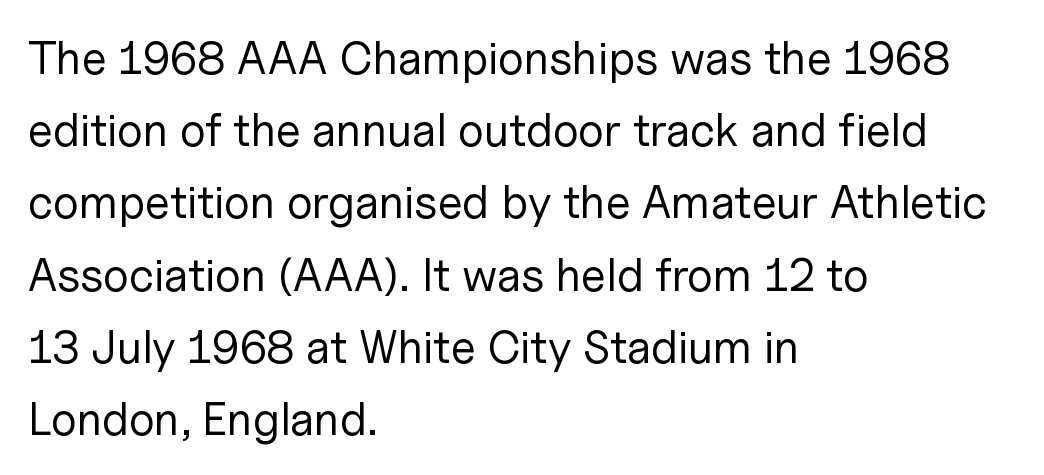
Q: Is the text bold? A: No.
Q: Is the text italic (slanted)? A: No, it is upright.
Q: Is the typeface a serif or a sans-serif typeface? A: Sans-serif.
Q: Is the text underlined? A: No.
Q: How is the paragraph aligned? A: Left-aligned.
Q: Is the spacing between letters normal or unusually wide? A: Normal.
Q: Is the spacing between lines tight, normal or loose? A: Normal.
Q: Width (condensed, normal, or wide)? A: Normal.
Q: Stroke contrast? A: Low.
Q: x-height? A: Medium.
Q: Monospaced? A: No.
